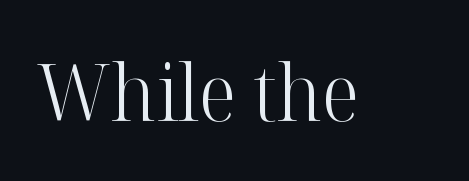
Q: Is the text bold? A: No.
Q: Is the text italic (slanted)? A: No, it is upright.
Q: Is the typeface a serif or a sans-serif typeface? A: Serif.
Q: Is the text underlined? A: No.
Q: Is the spacing between letters normal or unusually wide? A: Normal.
Q: Width (condensed, normal, or wide)? A: Normal.
Q: Stroke contrast? A: High.
Q: x-height? A: Medium.
Q: Monospaced? A: No.
